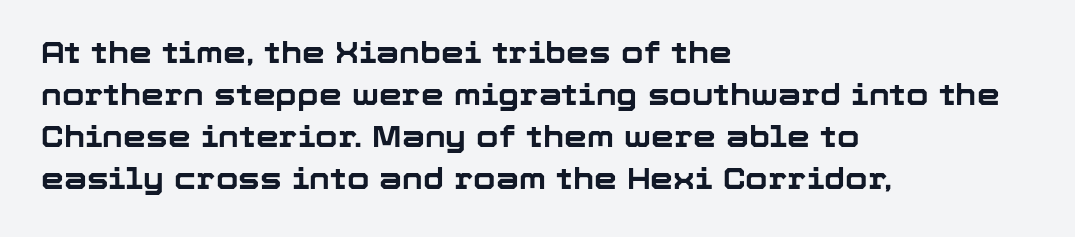
Q: Is the text bold? A: Yes.
Q: Is the text italic (slanted)? A: No, it is upright.
Q: Is the typeface a serif or a sans-serif typeface? A: Sans-serif.
Q: Is the text underlined? A: No.
Q: How is the paragraph aligned? A: Left-aligned.
Q: Is the spacing between letters normal or unusually wide? A: Normal.
Q: Is the spacing between lines tight, normal or loose? A: Normal.
Q: Width (condensed, normal, or wide)? A: Normal.
Q: Stroke contrast? A: Low.
Q: x-height? A: Medium.
Q: Monospaced? A: No.
